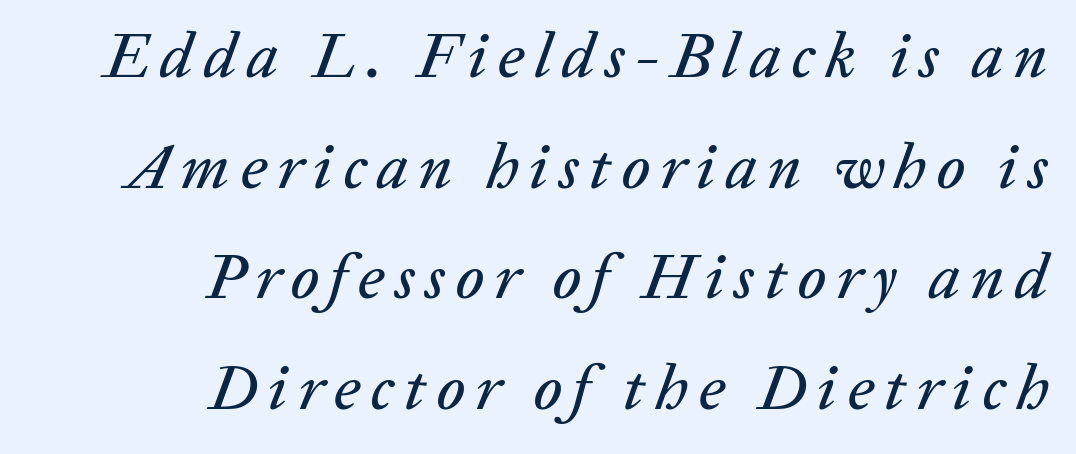
The image shows 64 px text type, italic (leaning right); set right-aligned, line spacing 1.73x, not underlined; low stroke contrast and a medium x-height.
